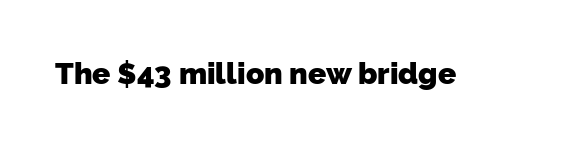
The image shows 30 px heavy sans-serif type; set normal letter spacing, not underlined; low stroke contrast and a medium x-height.
